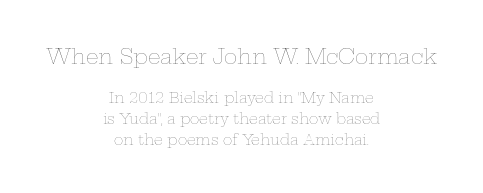
Q: Is the text bold? A: No.
Q: Is the text italic (slanted)? A: No, it is upright.
Q: Is the text underlined? A: No.
Q: How is the paragraph aligned? A: Centered.
Q: Is the spacing between letters normal or unusually wide? A: Normal.
Q: Is the spacing between lines tight, normal or loose? A: Normal.
Q: Which block of text is set in a larger size, the first (top) or the second (bottom)? A: The first (top) one.
